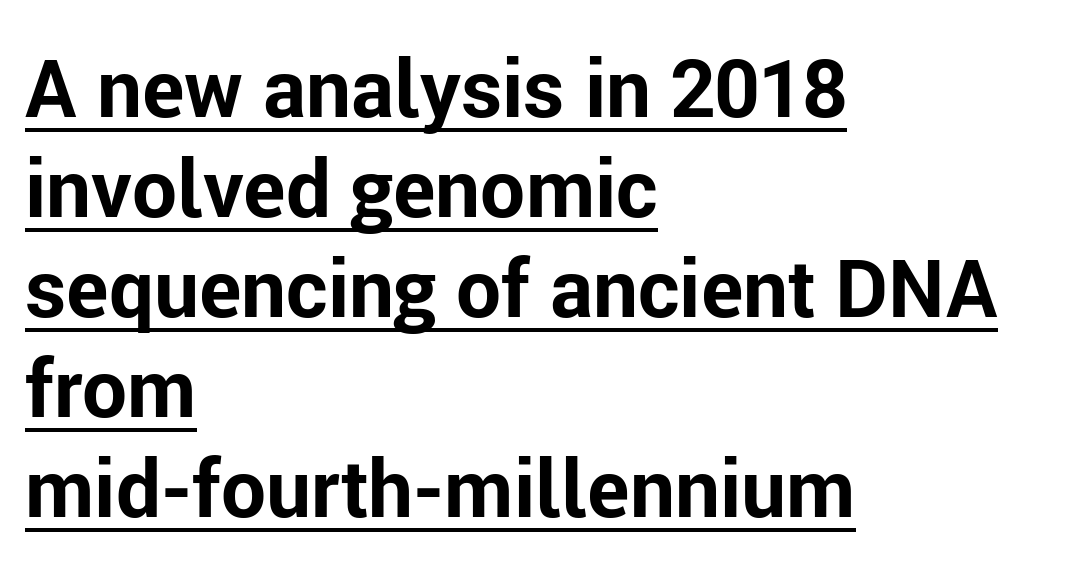
Q: Is the text bold? A: Yes.
Q: Is the text italic (slanted)? A: No, it is upright.
Q: Is the typeface a serif or a sans-serif typeface? A: Sans-serif.
Q: Is the text underlined? A: Yes.
Q: How is the paragraph aligned? A: Left-aligned.
Q: Is the spacing between letters normal or unusually wide? A: Normal.
Q: Is the spacing between lines tight, normal or loose? A: Normal.
Q: Width (condensed, normal, or wide)? A: Normal.
Q: Stroke contrast? A: Low.
Q: x-height? A: Medium.
Q: Monospaced? A: No.
